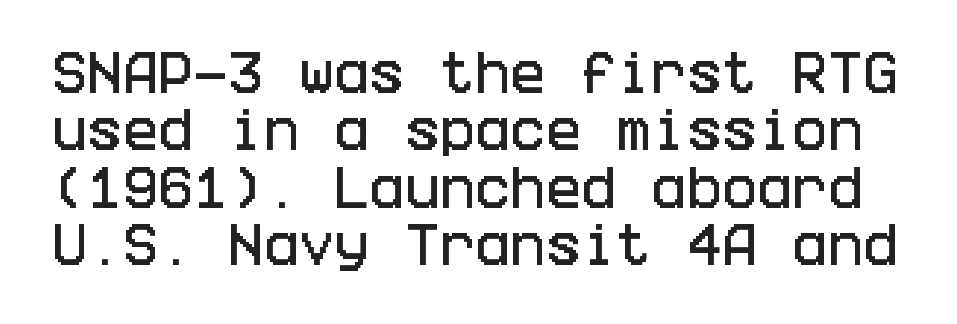
The rendering shows plain stroke endings on the letterforms — a sans-serif design. The horizontal fit of the characters is conventional and even. Tall strokes in this sample are plumb rather than angled. Check the space under the baseline: it is left empty.
